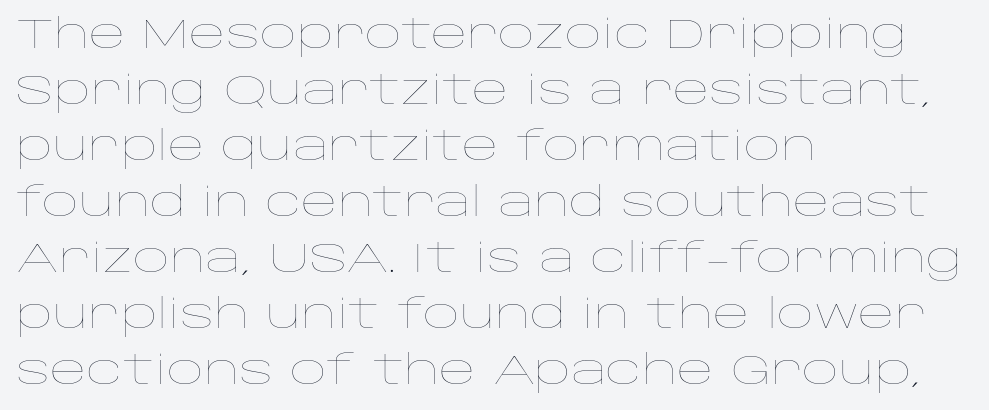
No extra tracking has been applied to these lines. These lines stack with their left ends in a neat column. Does the lettering tilt? It doesn't — this is upright. Vertically, the passage feels balanced, rows spaced as you'd expect.
